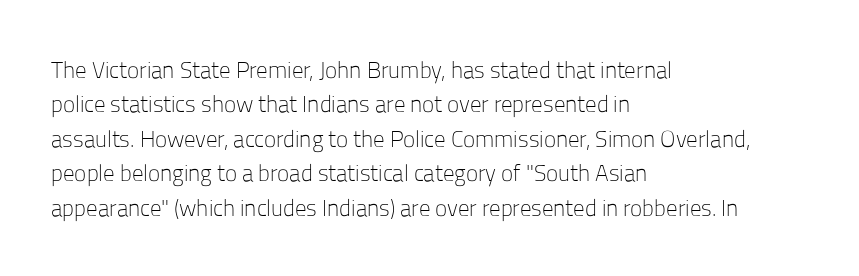
Q: Is the text bold? A: No.
Q: Is the text italic (slanted)? A: No, it is upright.
Q: Is the text underlined? A: No.
Q: How is the paragraph aligned? A: Left-aligned.
Q: Is the spacing between letters normal or unusually wide? A: Normal.
Q: Is the spacing between lines tight, normal or loose? A: Normal.
